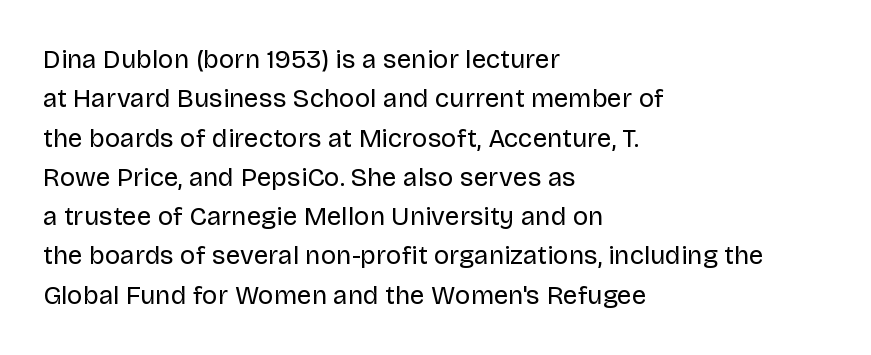
The image shows 26 px text type, upright; set left-aligned, normal line spacing (1.51x), normal letter spacing, not underlined.
